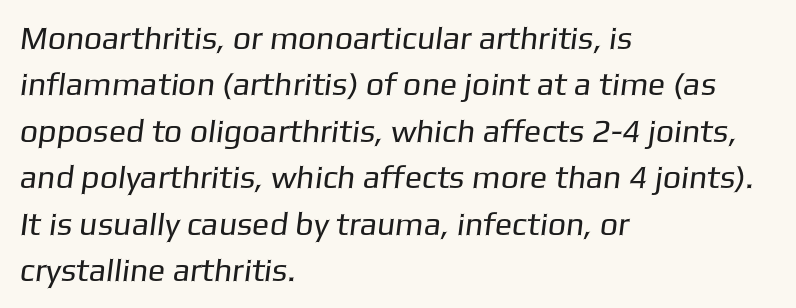
Q: Is the text bold? A: No.
Q: Is the typeface a serif or a sans-serif typeface? A: Sans-serif.
Q: Is the text underlined? A: No.
Q: How is the paragraph aligned? A: Left-aligned.
Q: Is the spacing between letters normal or unusually wide? A: Normal.
Q: Is the spacing between lines tight, normal or loose? A: Normal.
Q: Width (condensed, normal, or wide)? A: Normal.
Q: Stroke contrast? A: Low.
Q: x-height? A: Medium.
Q: Monospaced? A: No.
